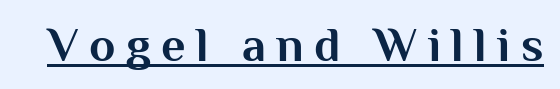
The image shows 48 px bold sans-serif type, upright; set unusually wide letter spacing (+0.22 em), underlined; medium stroke contrast and a medium x-height.
